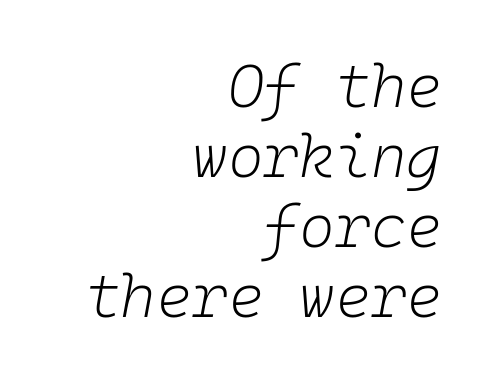
{"italic": "yes", "lean": "right", "slant_degrees": 10, "bold": "no", "weight": "light", "width": "normal", "stroke_contrast": "low", "x_height": "medium", "monospaced": "yes", "underline": "no", "align": "right", "line_spacing": "tight", "line_spacing_ratio": 1.15, "letter_spacing": "normal", "letter_spacing_em": 0.0, "glyph_px": 61}
